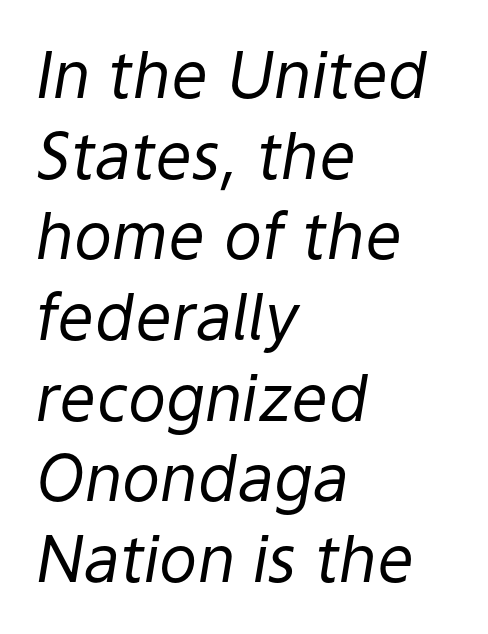
Q: Is the text bold? A: No.
Q: Is the text italic (slanted)? A: Yes, it leans right by about 9 degrees.
Q: Is the text underlined? A: No.
Q: How is the paragraph aligned? A: Left-aligned.
Q: Is the spacing between letters normal or unusually wide? A: Normal.
Q: Is the spacing between lines tight, normal or loose? A: Normal.
Q: Width (condensed, normal, or wide)? A: Normal.
Q: Stroke contrast? A: Low.
Q: x-height? A: Medium.
Q: Monospaced? A: No.
